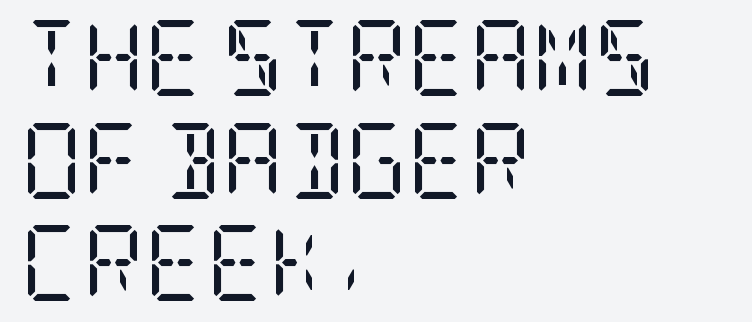
Just letters on the line, the space beneath them empty. Heaviness? Minimal to ordinary, like unemphasized prose. Default kerning and tracking; the words read as compact shapes. All the whitespace from short lines collects on the right. Small tapered or slab feet sit at the stroke ends, so this counts as serif. Characters remain perfectly vertical along every line.
